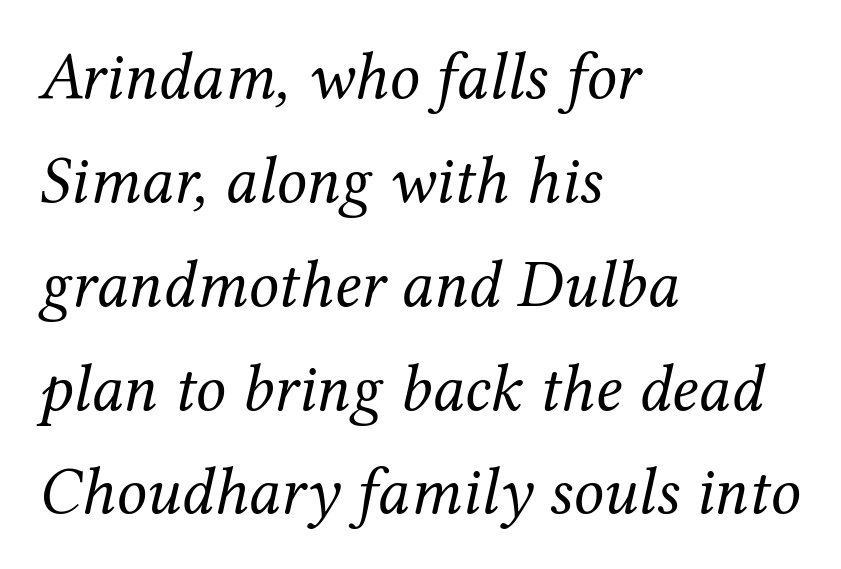
{"serif": "yes", "italic": "yes", "lean": "right", "slant_degrees": 12, "bold": "no", "weight": "regular", "width": "normal", "stroke_contrast": "medium", "x_height": "medium", "monospaced": "no", "underline": "no", "align": "left", "line_spacing": "normal", "line_spacing_ratio": 1.55, "letter_spacing": "normal", "letter_spacing_em": 0.0, "glyph_px": 67}
